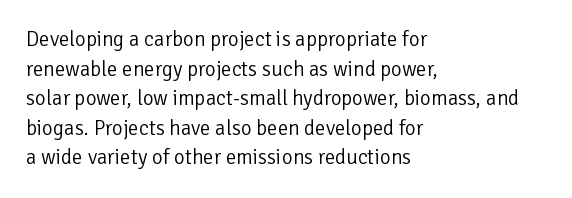
Quick note: underline off. Do the letters lean? They stand straight. The text block is weighted toward the left margin, trailing off unevenly rightward. This rendering leaves character spacing at its baseline value. Vertical spacing — default.
